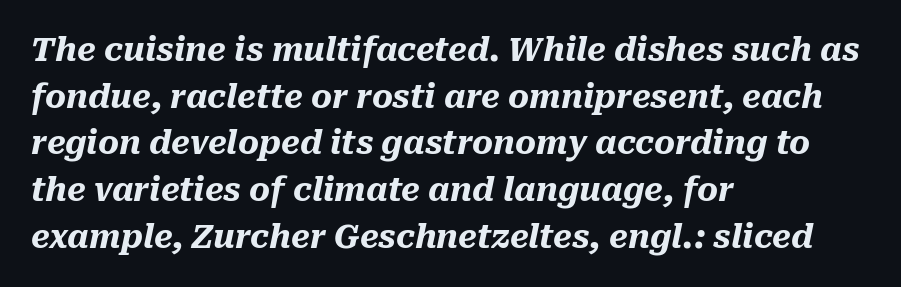
{"italic": "yes", "lean": "right", "slant_degrees": 10, "bold": "yes", "weight": "heavy", "width": "normal", "stroke_contrast": "medium", "x_height": "medium", "monospaced": "no", "underline": "no", "align": "left", "line_spacing": "normal", "line_spacing_ratio": 1.46, "letter_spacing": "normal", "letter_spacing_em": 0.0, "glyph_px": 32}
